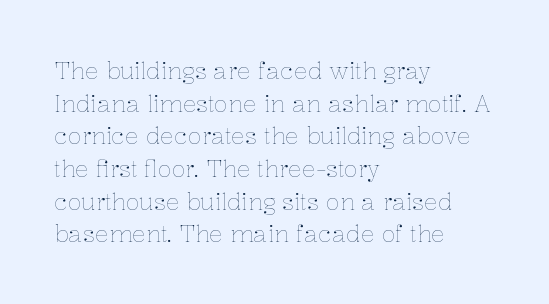
Characters follow at the spacing the type designer built in. The letterforms sit at book weight or below. Rendered with straight, roman letterforms. The rows are spaced the way most documents space them. The strip under each line holds only bare page.
